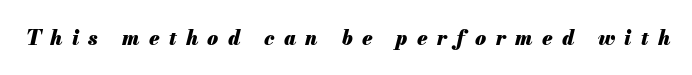
The image shows 20 px bold type, italic (leaning right); set unusually wide letter spacing (+0.47 em), not underlined.
